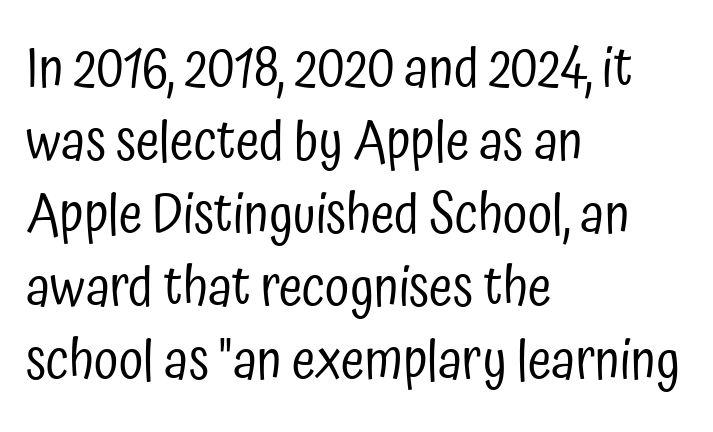
Letters rest on an invisible, unmarked baseline. Looks like regular typesetting: each glyph gets only the width it needs. If you drew a line through each stem, it would be perfectly vertical. The rag falls on the right side of this text block. Heft: none added — not bold.
